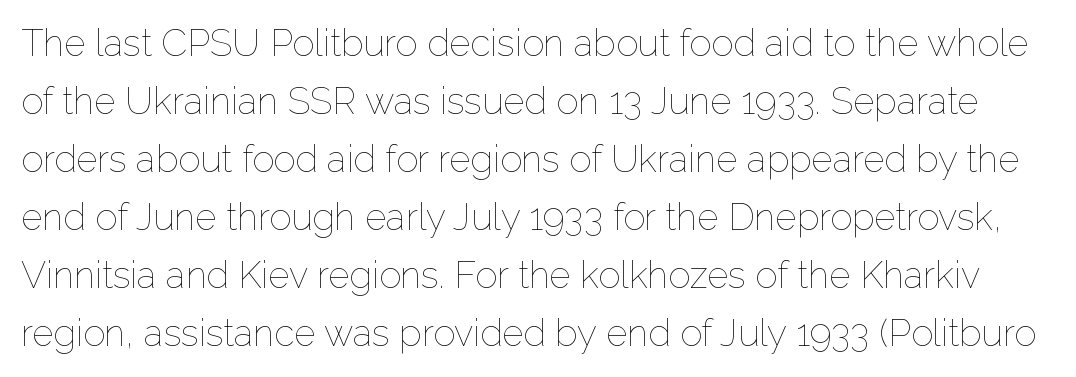
Q: Is the text bold? A: No.
Q: Is the text italic (slanted)? A: No, it is upright.
Q: Is the text underlined? A: No.
Q: Is the spacing between letters normal or unusually wide? A: Normal.
Q: Is the spacing between lines tight, normal or loose? A: Normal.
Q: Width (condensed, normal, or wide)? A: Normal.
Q: Stroke contrast? A: Low.
Q: x-height? A: Medium.
Q: Monospaced? A: No.
